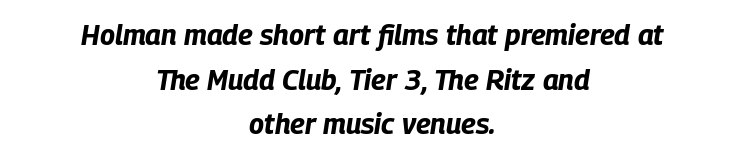
Q: Is the text bold? A: Yes.
Q: Is the text italic (slanted)? A: Yes, it leans right by about 9 degrees.
Q: Is the text underlined? A: No.
Q: How is the paragraph aligned? A: Centered.
Q: Is the spacing between letters normal or unusually wide? A: Normal.
Q: Is the spacing between lines tight, normal or loose? A: Normal.
Q: Width (condensed, normal, or wide)? A: Condensed.
Q: Stroke contrast? A: Low.
Q: x-height? A: Large.
Q: Monospaced? A: No.
